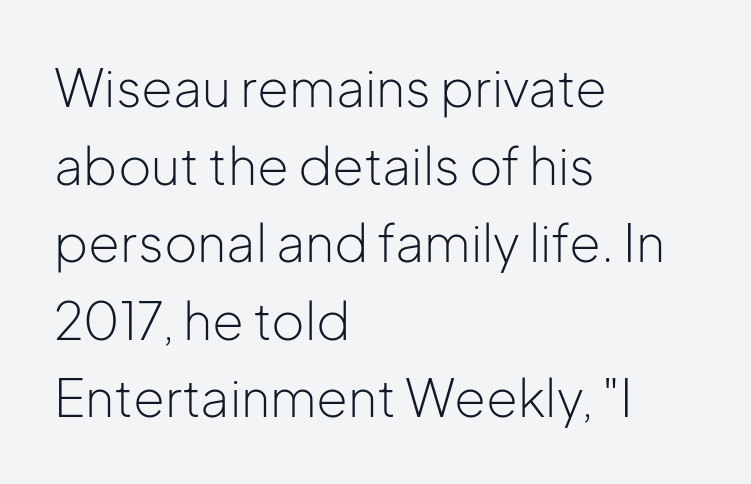
The image shows 51 px light sans-serif type, upright; set left-aligned, normal line spacing (1.52x), normal letter spacing, not underlined; low stroke contrast and a medium x-height.
